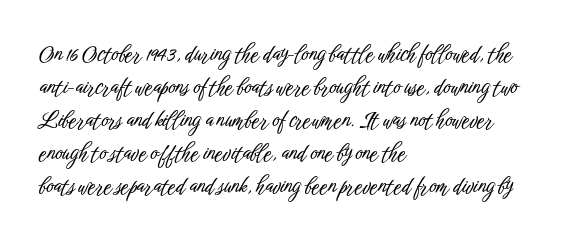
The image shows 22 px text type; set left-aligned, normal line spacing (1.5x), normal letter spacing, not underlined.
